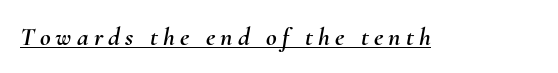
The image shows 26 px text type, italic (leaning right); set unusually wide letter spacing (+0.2 em), underlined.
